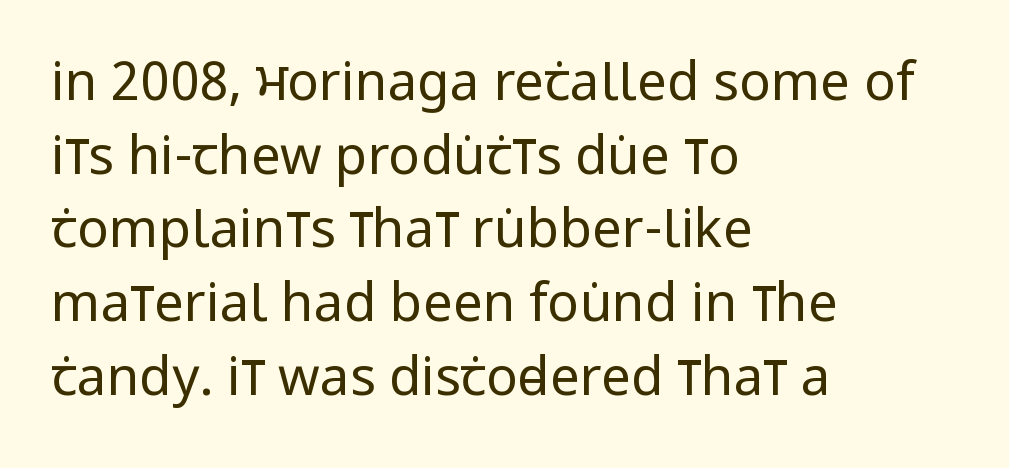
The image shows 53 px regular-weight, condensed sans-serif type, upright; set left-aligned, normal line spacing (1.39x), normal letter spacing, not underlined; low stroke contrast and a large x-height.
